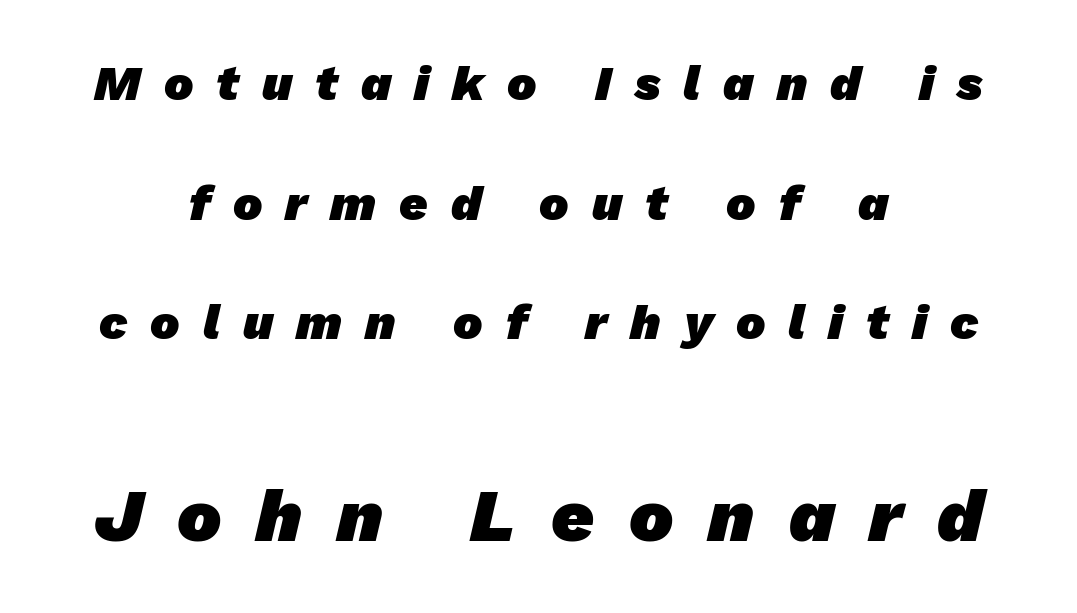
Q: Is the text bold? A: Yes.
Q: Is the typeface a serif or a sans-serif typeface? A: Sans-serif.
Q: Is the text underlined? A: No.
Q: How is the paragraph aligned? A: Centered.
Q: Is the spacing between letters normal or unusually wide? A: Unusually wide.
Q: Is the spacing between lines tight, normal or loose? A: Loose.
Q: Which block of text is set in a larger size, the first (top) or the second (bottom)? A: The second (bottom) one.
Q: Width (condensed, normal, or wide)? A: Normal.
Q: Stroke contrast? A: Low.
Q: x-height? A: Medium.
Q: Monospaced? A: No.
